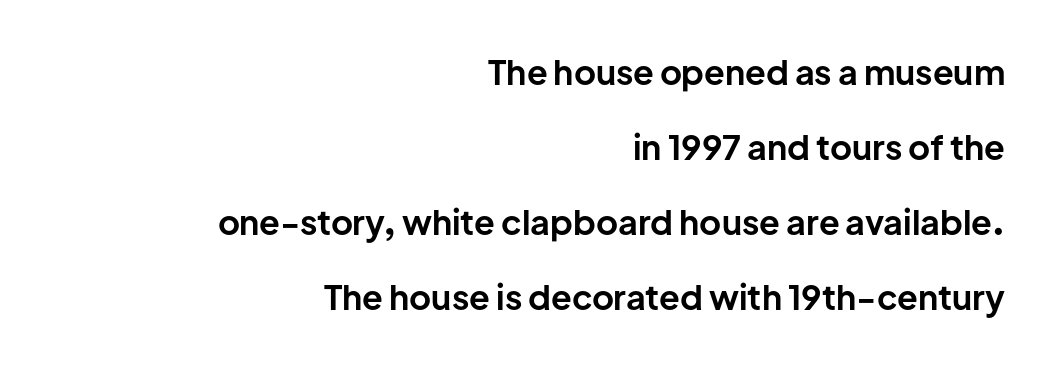
{"serif": "no", "italic": "no", "bold": "yes", "weight": "bold", "width": "normal", "stroke_contrast": "low", "x_height": "medium", "monospaced": "no", "underline": "no", "align": "right", "line_spacing": "loose", "line_spacing_ratio": 2.21, "letter_spacing": "normal", "letter_spacing_em": 0.0, "glyph_px": 34}
